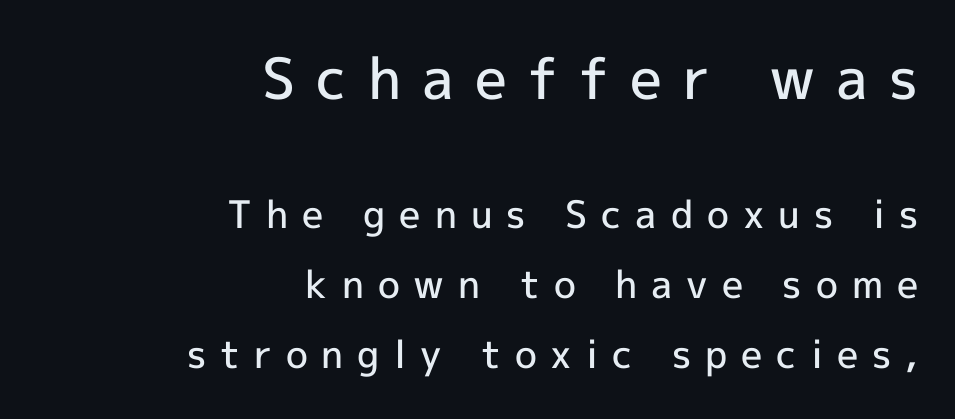
The image shows 57 px semibold sans-serif type, upright; set right-aligned, line spacing 1.84x, unusually wide letter spacing (+0.37 em), not underlined; the first (top) block is 1.5x larger; a medium x-height.
